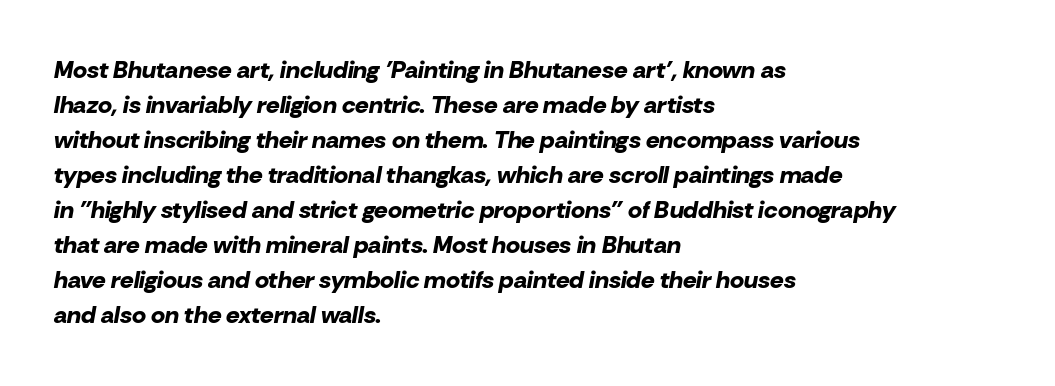
Q: Is the text bold? A: Yes.
Q: Is the text italic (slanted)? A: Yes, it leans right by about 10 degrees.
Q: Is the text underlined? A: No.
Q: How is the paragraph aligned? A: Left-aligned.
Q: Is the spacing between letters normal or unusually wide? A: Normal.
Q: Is the spacing between lines tight, normal or loose? A: Normal.
